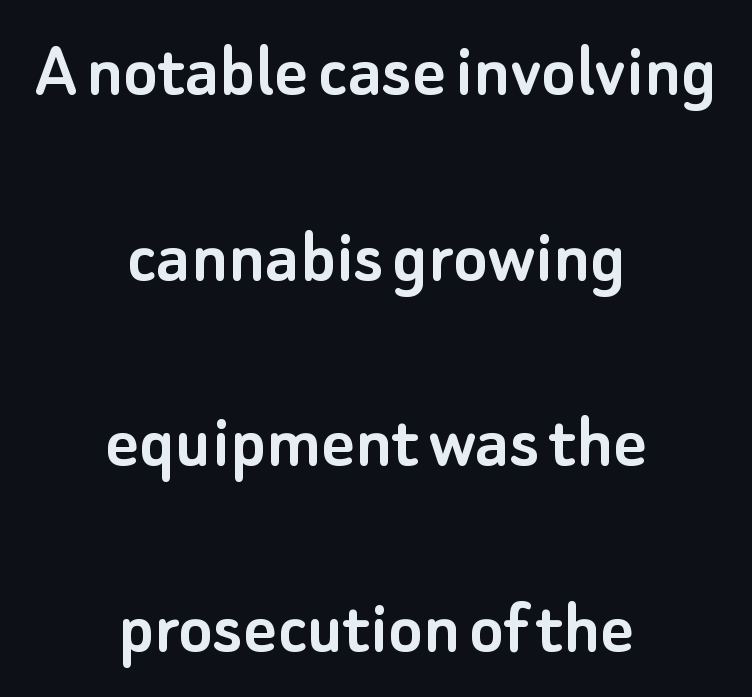
Q: Is the text italic (slanted)? A: No, it is upright.
Q: Is the typeface a serif or a sans-serif typeface? A: Sans-serif.
Q: Is the text underlined? A: No.
Q: How is the paragraph aligned? A: Centered.
Q: Is the spacing between letters normal or unusually wide? A: Normal.
Q: Is the spacing between lines tight, normal or loose? A: Loose.
Q: Width (condensed, normal, or wide)? A: Normal.
Q: Stroke contrast? A: Low.
Q: x-height? A: Small.
Q: Monospaced? A: No.
